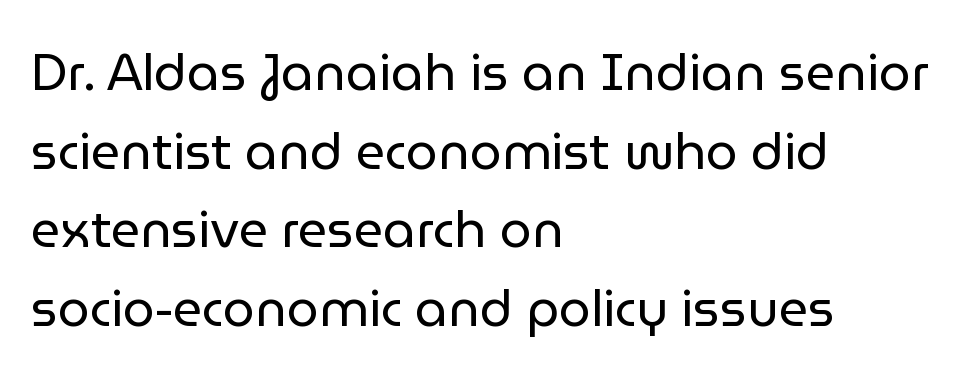
Q: Is the text bold? A: No.
Q: Is the text italic (slanted)? A: No, it is upright.
Q: Is the typeface a serif or a sans-serif typeface? A: Sans-serif.
Q: Is the text underlined? A: No.
Q: How is the paragraph aligned? A: Left-aligned.
Q: Is the spacing between letters normal or unusually wide? A: Normal.
Q: Is the spacing between lines tight, normal or loose? A: Normal.
Q: Width (condensed, normal, or wide)? A: Normal.
Q: Stroke contrast? A: Low.
Q: x-height? A: Medium.
Q: Monospaced? A: No.
